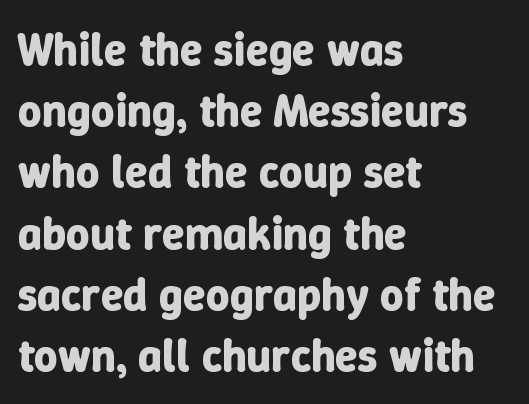
{"italic": "no", "bold": "yes", "weight": "bold", "width": "normal", "stroke_contrast": "low", "x_height": "medium", "monospaced": "no", "underline": "no", "align": "left", "line_spacing": "normal", "line_spacing_ratio": 1.33, "letter_spacing": "normal", "letter_spacing_em": 0.0, "glyph_px": 46}
